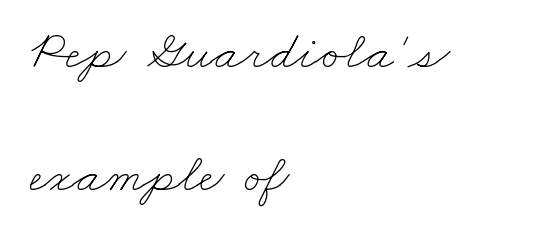
Counters stay open thanks to moderate or lighter strokes. The strip under each line holds only bare page. Note the varied advance widths — an 'i' is clearly narrower than an 'm'. The compositor pushed each line to the left boundary. Is the letter spacing exaggerated? No — it looks like the ordinary default.
